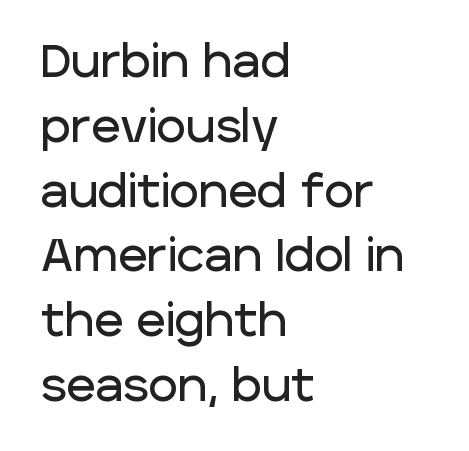
{"serif": "no", "italic": "no", "width": "normal", "stroke_contrast": "low", "x_height": "large", "monospaced": "no", "underline": "no", "align": "left", "line_spacing": "normal", "line_spacing_ratio": 1.44, "letter_spacing": "normal", "letter_spacing_em": 0.0, "glyph_px": 45}
